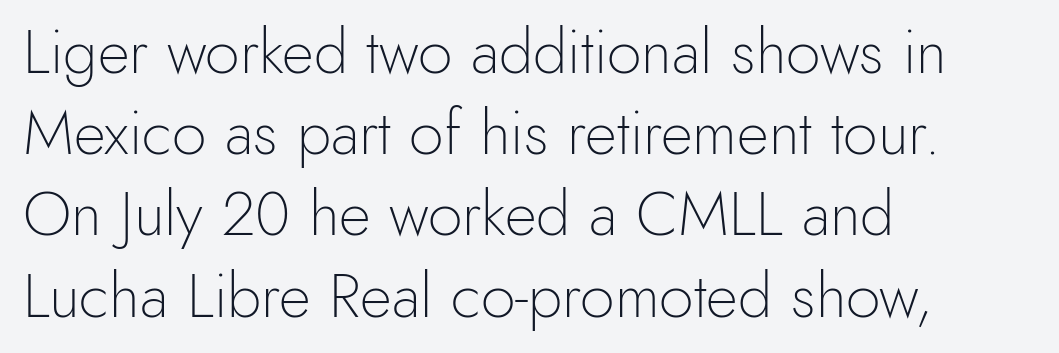
{"serif": "no", "italic": "no", "bold": "no", "weight": "light", "width": "normal", "x_height": "small", "monospaced": "no", "underline": "no", "align": "left", "line_spacing": "normal", "line_spacing_ratio": 1.31, "letter_spacing": "normal", "letter_spacing_em": 0.0, "glyph_px": 62}
